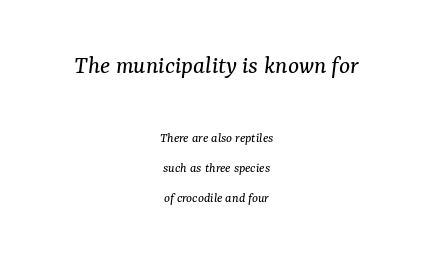
{"italic": "yes", "lean": "right", "slant_degrees": 7, "bold": "no", "underline": "no", "align": "center", "line_spacing": "loose", "line_spacing_ratio": 2.15, "letter_spacing": "normal", "letter_spacing_em": 0.0, "larger_block": "first", "size_ratio": 1.86, "glyph_px": 26}
